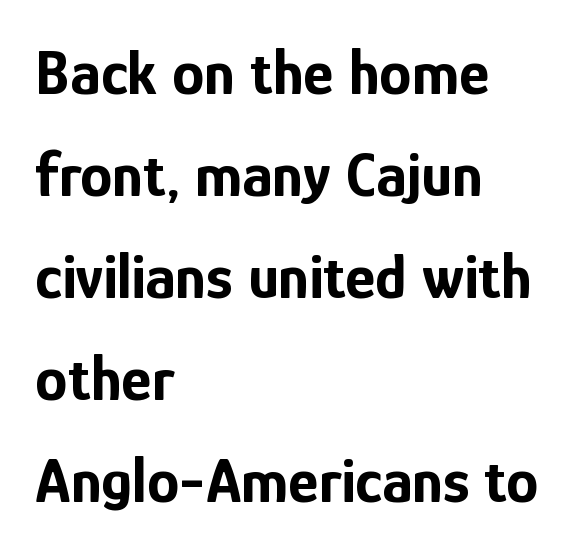
Default kerning and tracking; the words read as compact shapes. A typesetter would mark this as roman, not italic. The lines in this sample share a left origin and differ only in where they stop. The passage shown is not underscored anywhere.
